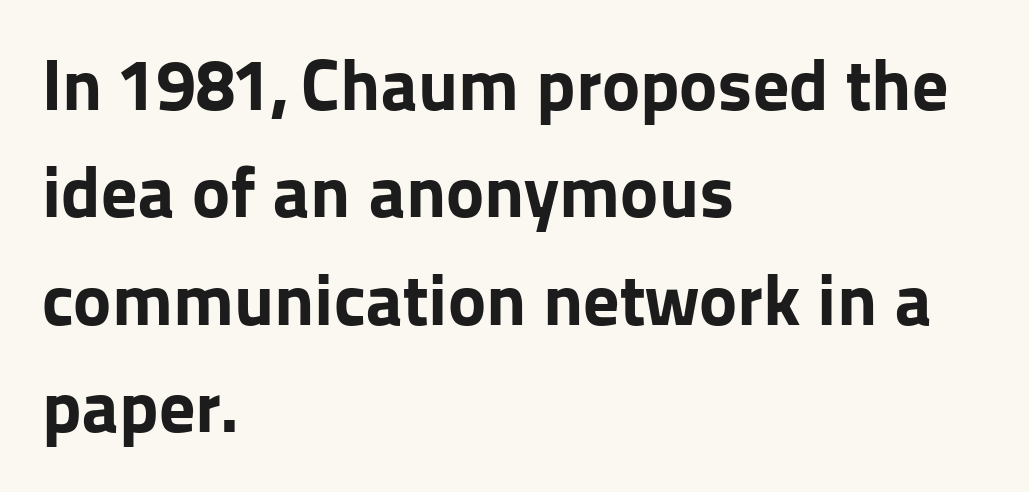
The baseline area is clear. Notice how the stems are strictly vertical — no italics here. The glyphs in this specimen are sans serif. Each letter keeps its own natural width here, so spacing adapts to shape. Compared with a centered layout, this one pins lines to the left instead. How would I describe the line gaps? Plain and ordinary.
